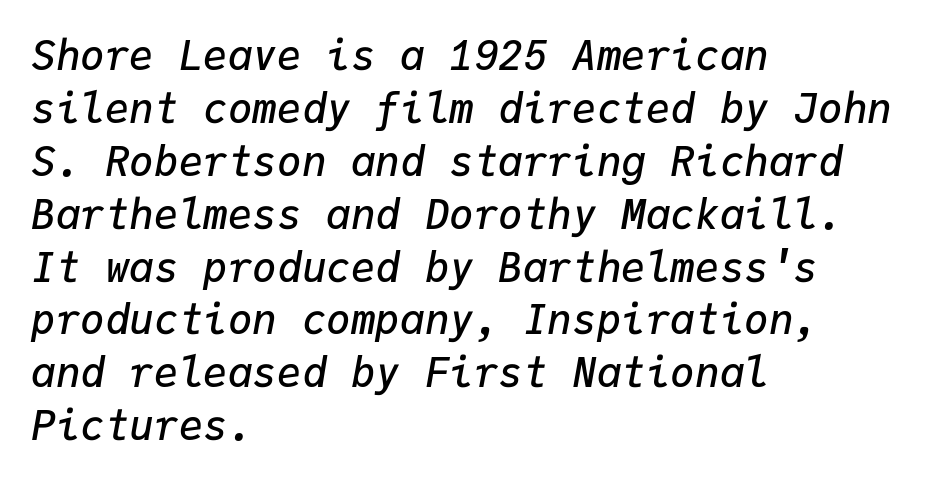
The image shows 41 px semibold type, italic (leaning right), monospaced; set left-aligned, normal line spacing (1.29x), normal letter spacing, not underlined; low stroke contrast and a medium x-height.
